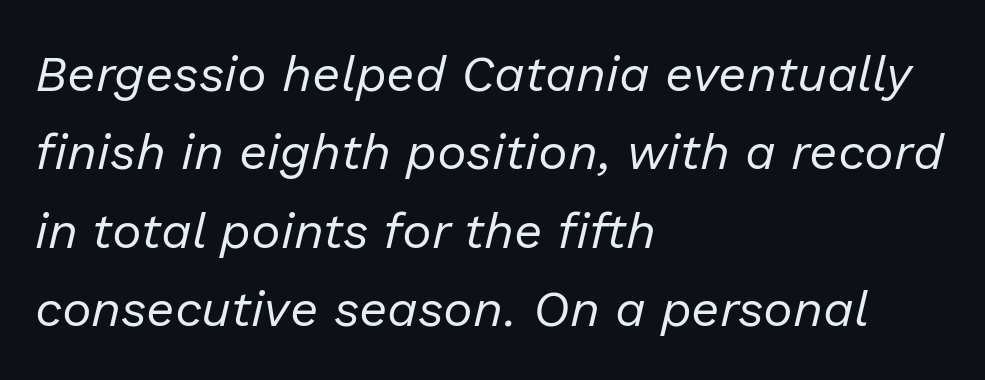
Q: Is the text bold? A: No.
Q: Is the text italic (slanted)? A: Yes, it leans right by about 13 degrees.
Q: Is the text underlined? A: No.
Q: How is the paragraph aligned? A: Left-aligned.
Q: Is the spacing between letters normal or unusually wide? A: Normal.
Q: Is the spacing between lines tight, normal or loose? A: Normal.
Q: Width (condensed, normal, or wide)? A: Normal.
Q: Stroke contrast? A: Low.
Q: x-height? A: Medium.
Q: Monospaced? A: No.
